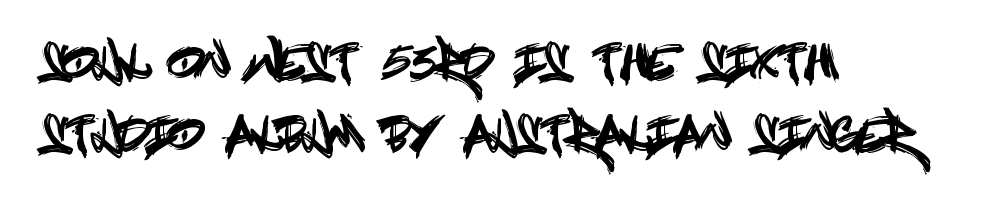
{"serif": "no", "width": "condensed", "x_height": "large", "underline": "no", "align": "left", "line_spacing": "normal", "line_spacing_ratio": 1.53, "letter_spacing": "normal", "letter_spacing_em": 0.0, "glyph_px": 47}
